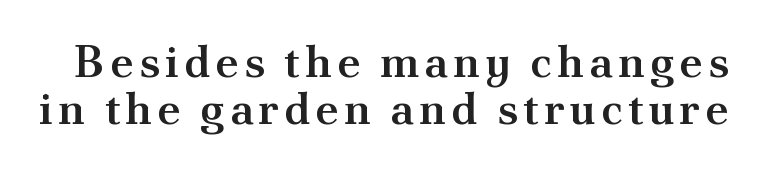
{"serif": "yes", "italic": "no", "bold": "semi", "weight": "semibold", "width": "normal", "stroke_contrast": "medium", "x_height": "small", "monospaced": "no", "underline": "no", "line_spacing": "tight", "line_spacing_ratio": 1.04, "glyph_px": 45}
